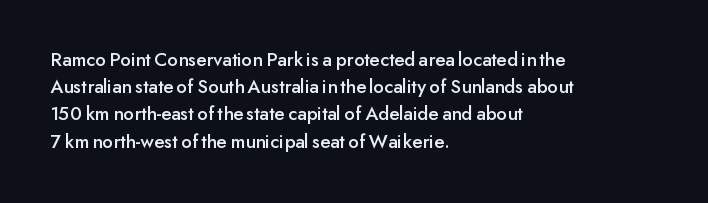
Teacher's note: observe the even left margin — that is flush-left alignment. Letter spacing: default. Every stem runs plumb, perpendicular to the baseline. The baseline area is clear. One glance says typical: line gaps are just what's usual.
